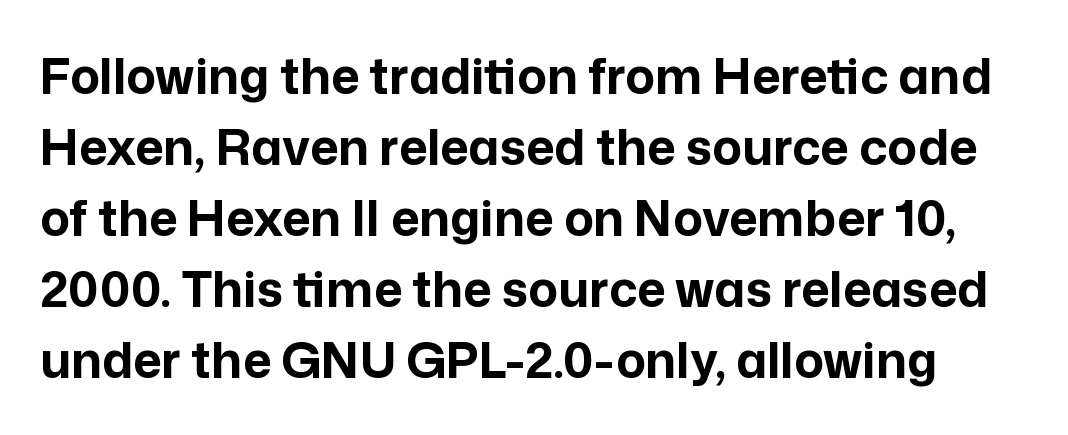
The rendering uses natural spacing where letterforms have individual widths. The line-height multiplier appears to be the usual default. The sample has been set heavy, in full bold. Type without underlining.
